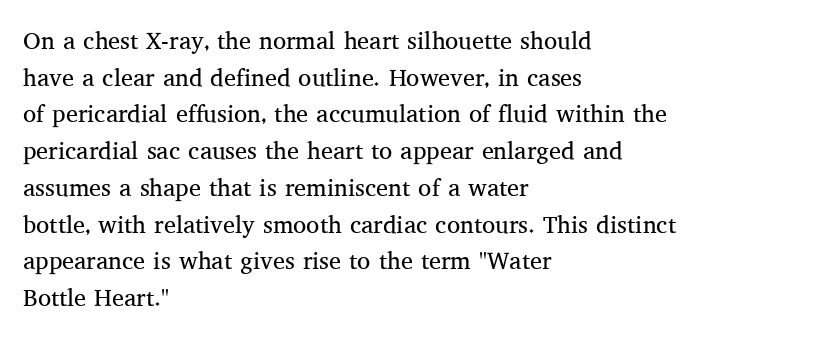
{"italic": "no", "bold": "no", "underline": "no", "align": "left", "line_spacing": "normal", "line_spacing_ratio": 1.53, "letter_spacing": "normal", "letter_spacing_em": 0.0, "glyph_px": 24}
